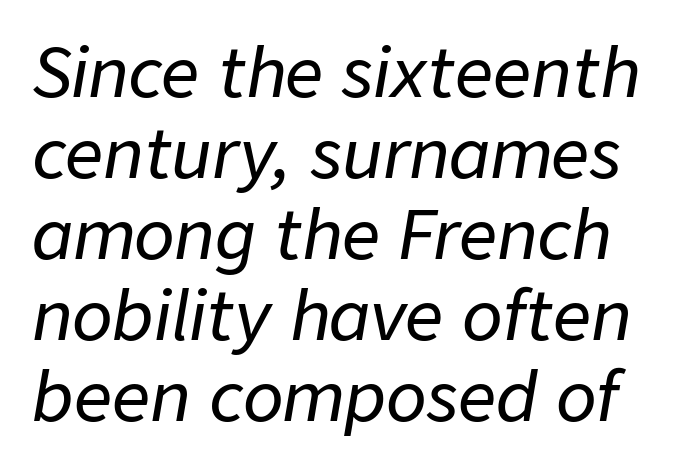
Q: Is the text italic (slanted)? A: Yes, it leans right by about 9 degrees.
Q: Is the text underlined? A: No.
Q: Is the spacing between letters normal or unusually wide? A: Normal.
Q: Width (condensed, normal, or wide)? A: Normal.
Q: Stroke contrast? A: Low.
Q: x-height? A: Medium.
Q: Monospaced? A: No.
